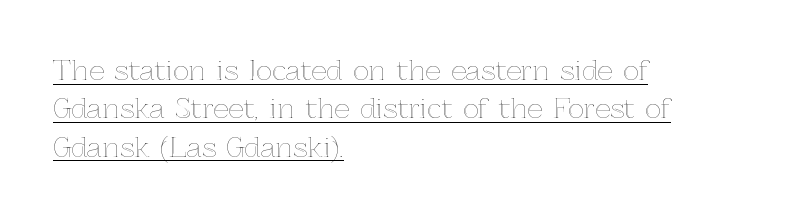
Does the copy run flush right? No — it runs flush left. The type sits square on the baseline with zero lean. These lines sit exactly where default settings would place them. Between one letter and the next there's only the usual sliver of space. The typesetter has applied underlining to the passage shown.
